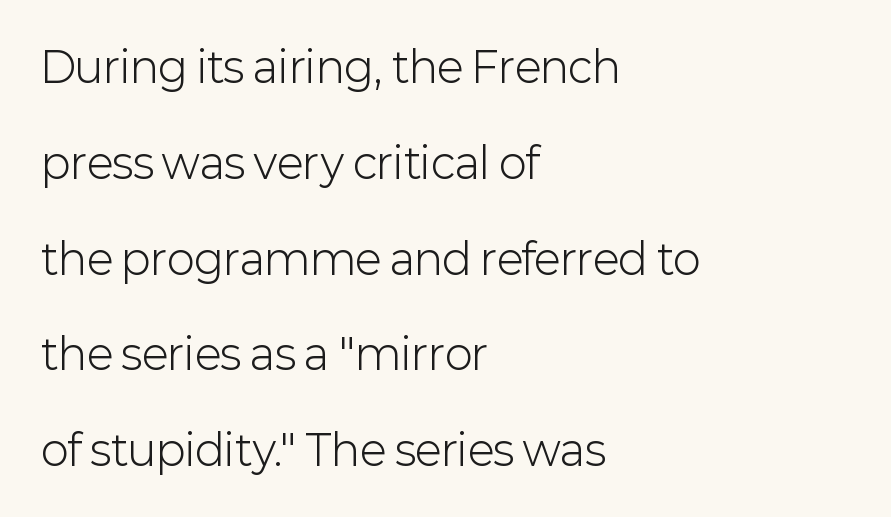
Q: Is the text bold? A: No.
Q: Is the text italic (slanted)? A: No, it is upright.
Q: Is the typeface a serif or a sans-serif typeface? A: Sans-serif.
Q: Is the text underlined? A: No.
Q: How is the paragraph aligned? A: Left-aligned.
Q: Is the spacing between letters normal or unusually wide? A: Normal.
Q: Is the spacing between lines tight, normal or loose? A: Loose.
Q: Width (condensed, normal, or wide)? A: Normal.
Q: Stroke contrast? A: Low.
Q: x-height? A: Medium.
Q: Monospaced? A: No.
